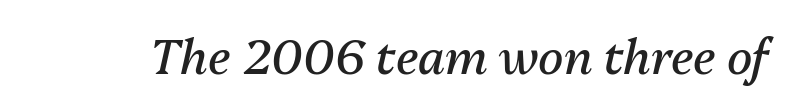
{"italic": "yes", "lean": "right", "slant_degrees": 13, "bold": "no", "weight": "regular", "width": "normal", "stroke_contrast": "medium", "x_height": "medium", "monospaced": "no", "underline": "no", "letter_spacing": "normal", "letter_spacing_em": 0.0, "glyph_px": 47}
